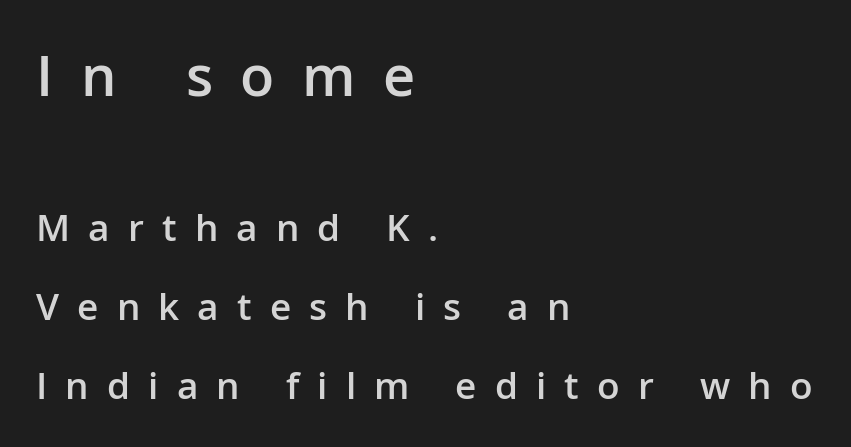
{"serif": "no", "italic": "no", "bold": "semi", "weight": "semibold", "width": "normal", "stroke_contrast": "low", "x_height": "medium", "monospaced": "no", "underline": "no", "align": "left", "line_spacing": "loose", "line_spacing_ratio": 2.14, "letter_spacing": "wide", "letter_spacing_em": 0.49, "larger_block": "first", "size_ratio": 1.51, "glyph_px": 56}
